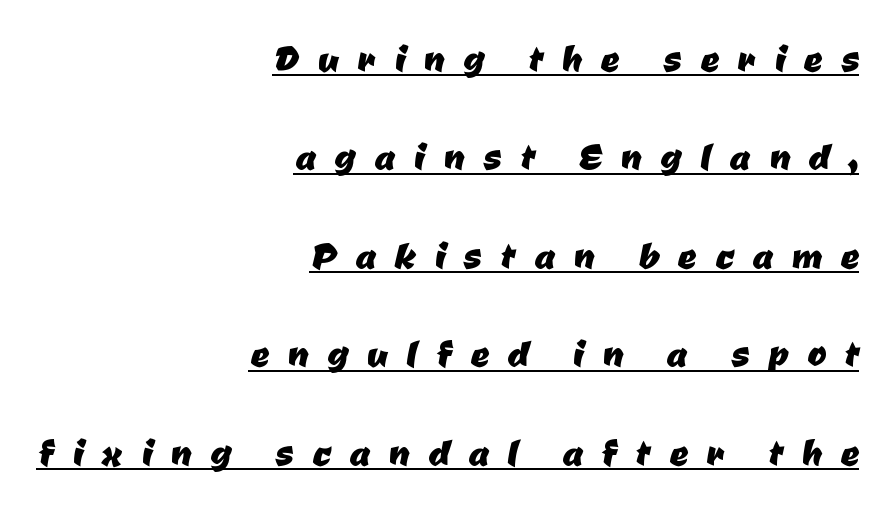
Q: Is the typeface a serif or a sans-serif typeface? A: Sans-serif.
Q: Is the text underlined? A: Yes.
Q: How is the paragraph aligned? A: Right-aligned.
Q: Is the spacing between letters normal or unusually wide? A: Unusually wide.
Q: Is the spacing between lines tight, normal or loose? A: Loose.
Q: Width (condensed, normal, or wide)? A: Normal.
Q: Stroke contrast? A: Low.
Q: x-height? A: Medium.
Q: Monospaced? A: No.
